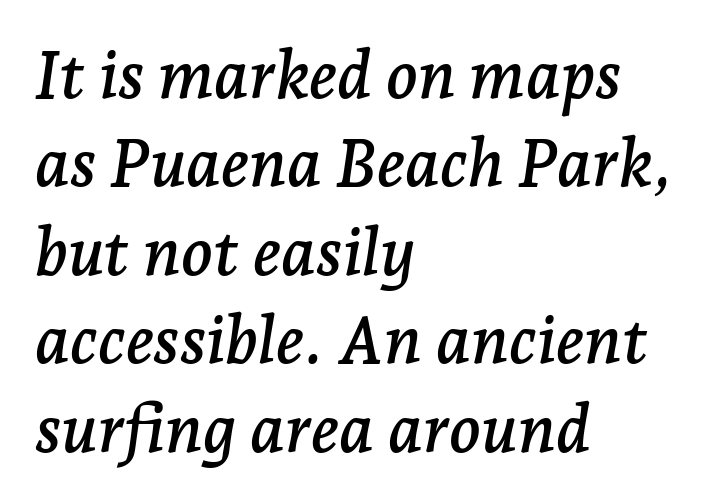
What kind of face is this? One with serifs. The type is set solid horizontally, with unmodified tracking. Does the leading feel generous? No, just average. Proportional: the letters do not fall into vertical columns. Type without underlining. The rendering anchors every line to the left-hand side.
